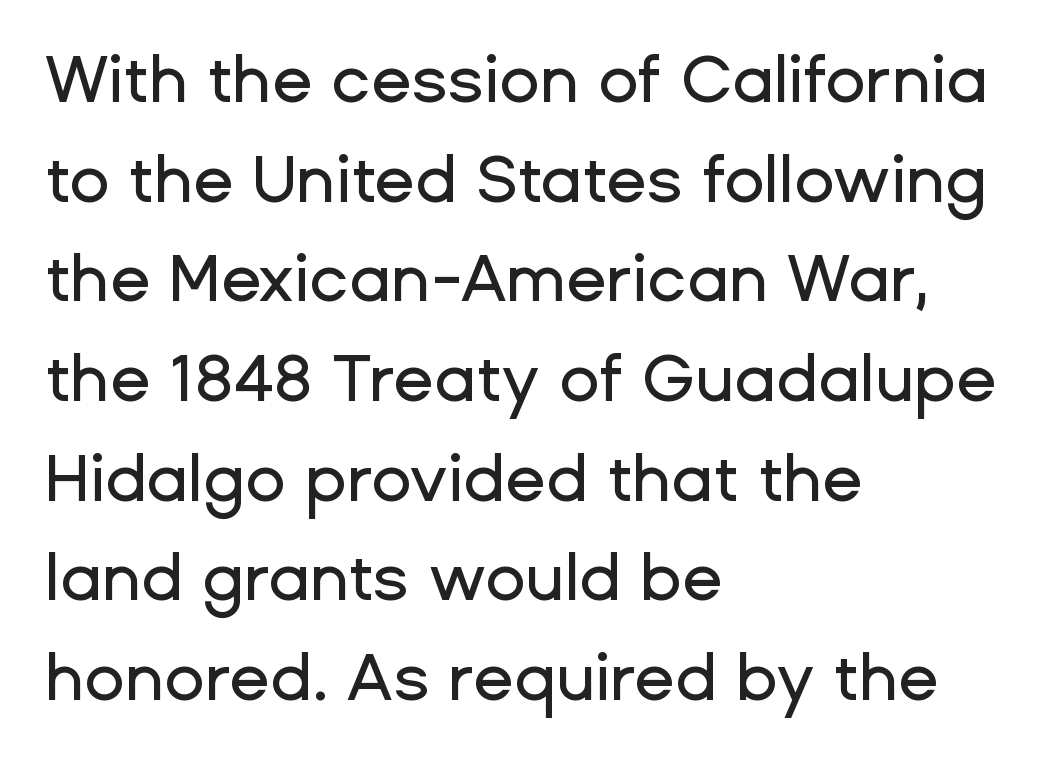
The image shows 66 px sans-serif type, upright; set left-aligned, normal line spacing (1.51x), normal letter spacing, not underlined; low stroke contrast and a medium x-height.
